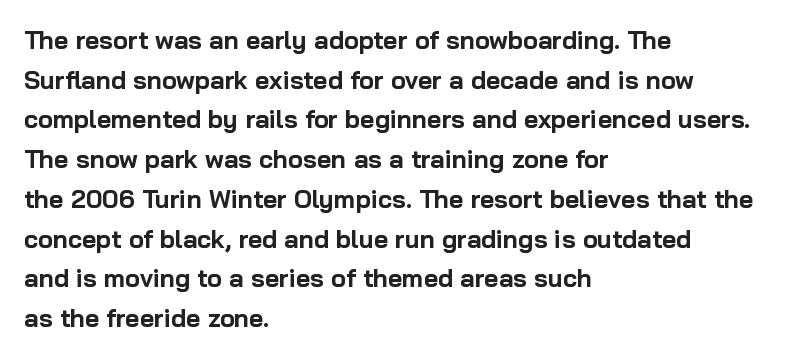
The words here are not underlined. Glyph-to-glyph distance matches everyday printed text. The rows are spaced the way most documents space them. The lettering holds an erect, upright posture throughout. Heavy-handed strokes throughout: this text is bold. Which margin do the lines hug? The left one — the right edge is uneven.
